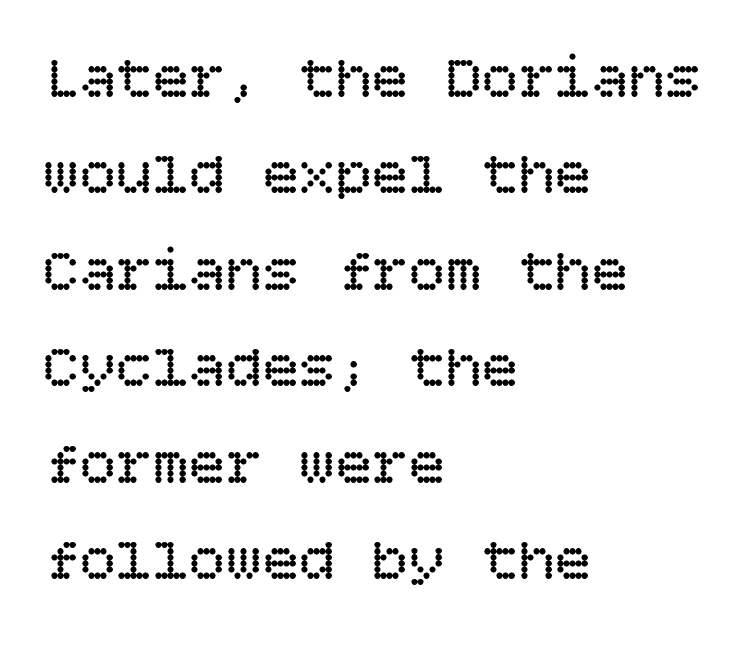
The image shows 61 px regular-weight type, upright; set left-aligned, normal line spacing (1.58x), normal letter spacing, not underlined; low stroke contrast and a large x-height.
